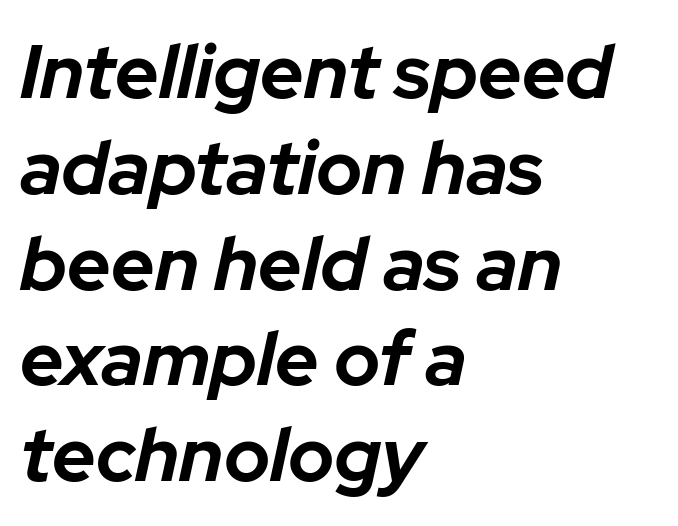
Rows of type keep a routine distance in the vertical direction. The letterforms sit shoulder to shoulder at normal distance. Teacher's note: observe the even left margin — that is flush-left alignment. Each row of text sits above clean, open space.
